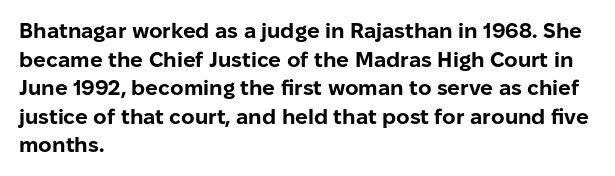
Notice how descenders clear the ascenders below comfortably — that's standard leading. Clear beneath every line of the passage. These lines are set flush left with a ragged right edge. The type sits square on the baseline with zero lean. Each word holds together tightly as a unit, with standard inter-letter gaps.
